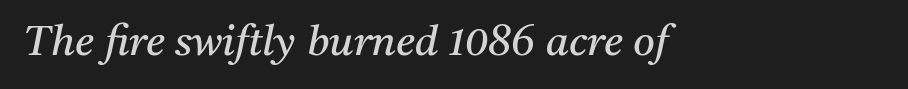
Q: Is the text bold? A: No.
Q: Is the text italic (slanted)? A: Yes, it leans right by about 11 degrees.
Q: Is the typeface a serif or a sans-serif typeface? A: Serif.
Q: Is the text underlined? A: No.
Q: How is the paragraph aligned? A: Left-aligned.
Q: Is the spacing between letters normal or unusually wide? A: Normal.
Q: Width (condensed, normal, or wide)? A: Normal.
Q: Stroke contrast? A: Medium.
Q: x-height? A: Medium.
Q: Monospaced? A: No.
